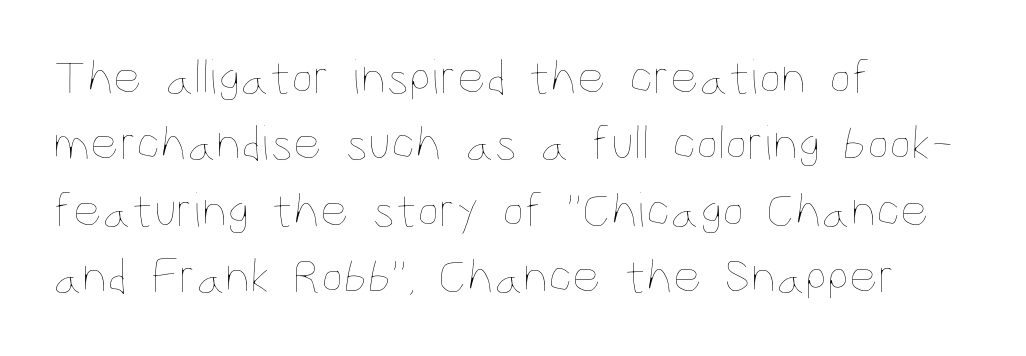
Q: Is the text bold? A: No.
Q: Is the text italic (slanted)? A: No, it is upright.
Q: Is the text underlined? A: No.
Q: How is the paragraph aligned? A: Left-aligned.
Q: Is the spacing between letters normal or unusually wide? A: Normal.
Q: Is the spacing between lines tight, normal or loose? A: Normal.
Q: Width (condensed, normal, or wide)? A: Condensed.
Q: Stroke contrast? A: Low.
Q: x-height? A: Large.
Q: Monospaced? A: No.
